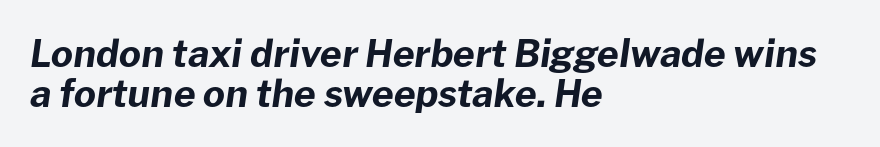
{"italic": "yes", "lean": "right", "slant_degrees": 8, "bold": "yes", "weight": "bold", "width": "normal", "stroke_contrast": "low", "x_height": "medium", "monospaced": "no", "underline": "no", "align": "left", "line_spacing": "tight", "line_spacing_ratio": 1.06, "letter_spacing": "normal", "letter_spacing_em": 0.0, "glyph_px": 38}
